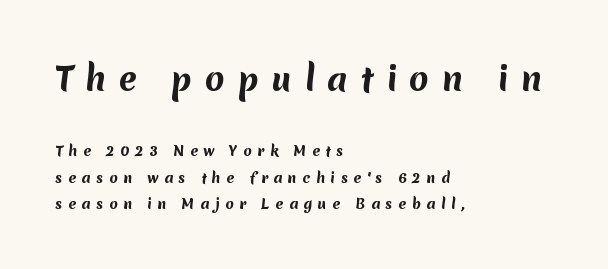
The letters advance in unequal steps, a hallmark of proportional type. Compared with typical body copy, the letter spacing here is much looser. Letterform terminals end flat and unadorned throughout the passage. Plenty of ink on the page — the face is bold. The initial chunk of copy outweighs the following chunk in type size. Left-aligned paragraph, ragged on the right.
